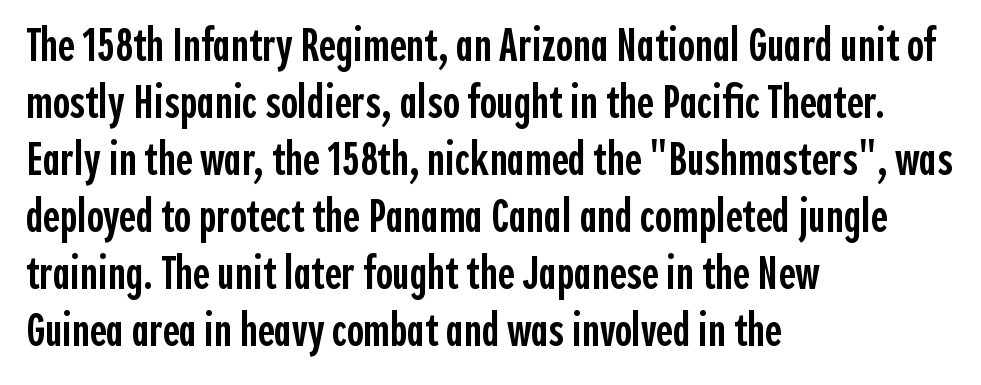
The image shows 46 px semibold, condensed sans-serif type, upright; set left-aligned, line spacing 1.24x, normal letter spacing, not underlined; a medium x-height.
